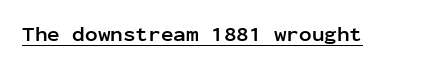
{"italic": "no", "bold": "yes", "underline": "yes", "letter_spacing": "normal", "letter_spacing_em": 0.0, "glyph_px": 21}
